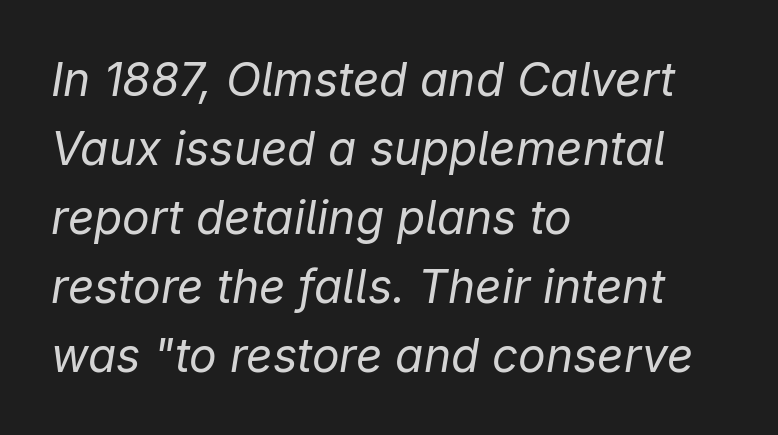
Q: Is the text bold? A: No.
Q: Is the text italic (slanted)? A: Yes, it leans right by about 9 degrees.
Q: Is the text underlined? A: No.
Q: How is the paragraph aligned? A: Left-aligned.
Q: Is the spacing between letters normal or unusually wide? A: Normal.
Q: Is the spacing between lines tight, normal or loose? A: Normal.
Q: Width (condensed, normal, or wide)? A: Normal.
Q: Stroke contrast? A: Low.
Q: x-height? A: Medium.
Q: Monospaced? A: No.
